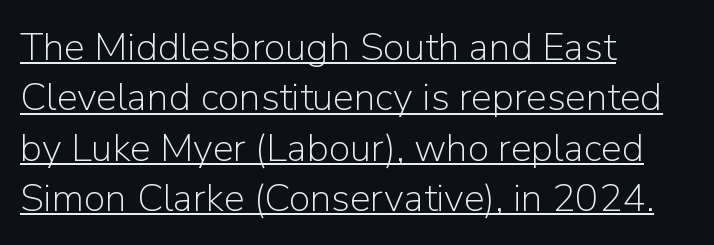
Words appear dense and cohesive because spacing is normal. Notice how the passage keeps a crisp vertical edge on the left only. Stroke mass is kept to a normal reading level or below. Notice how the stems are strictly vertical — no italics here. Here the designer chose a conventional face with non-uniform glyph widths.
